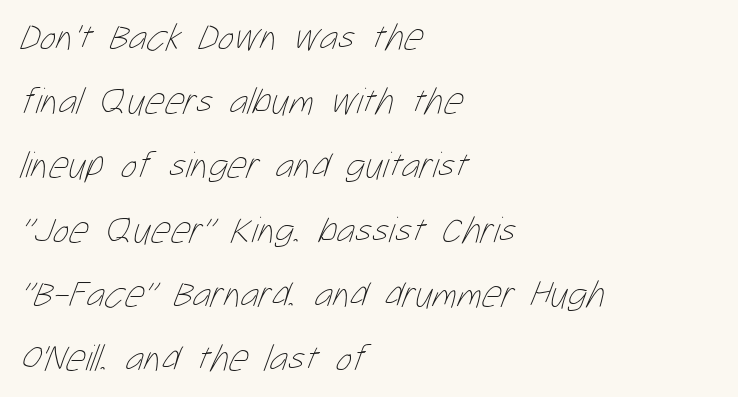
{"bold": "no", "weight": "thin", "width": "condensed", "stroke_contrast": "low", "x_height": "medium", "monospaced": "no", "underline": "no", "align": "left", "line_spacing": "normal", "line_spacing_ratio": 1.69, "letter_spacing": "normal", "letter_spacing_em": 0.0, "glyph_px": 38}
